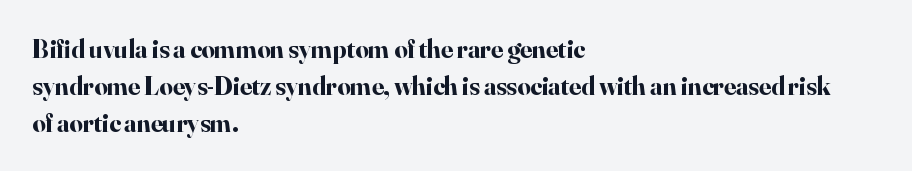
The image shows 26 px bold type, upright; set left-aligned, normal line spacing (1.42x), normal letter spacing, not underlined.
